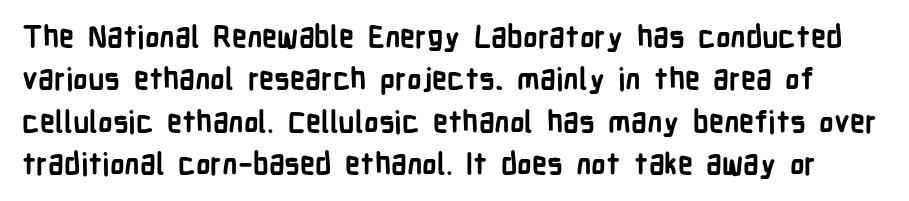
The image shows 30 px semibold, condensed sans-serif type, upright; set normal line spacing (1.41x), normal letter spacing, not underlined; low stroke contrast and a medium x-height.
